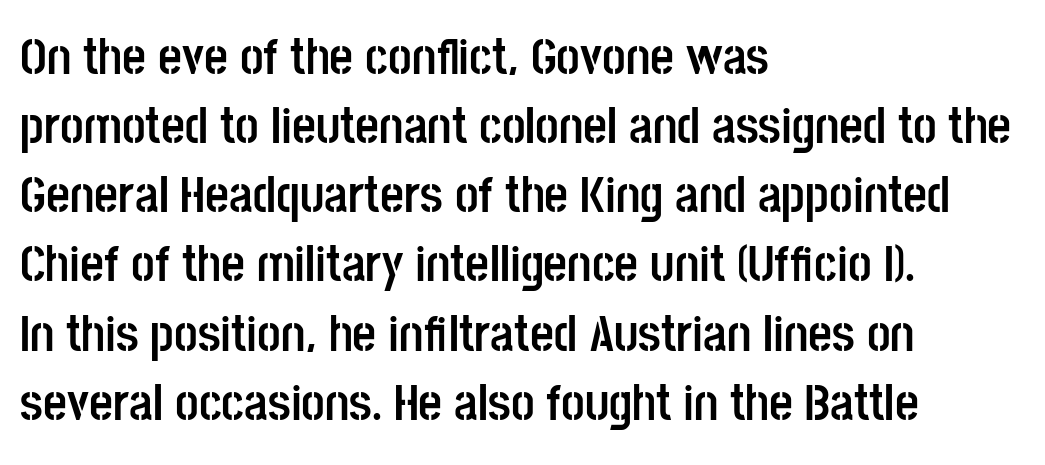
Honestly, the row spacing looks completely unremarkable. The ragged edge is on the right, which tells us the setting is flush left. Regarding serifs, this sample does without them. The strip under each line holds only bare page. The sample has been set heavy, in full bold.
